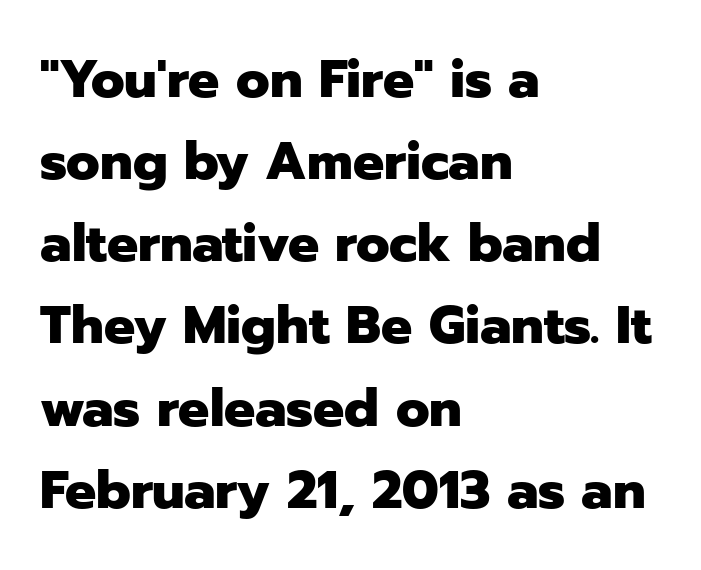
The image shows 52 px heavy sans-serif type, upright; set left-aligned, normal line spacing (1.58x), normal letter spacing, not underlined; low stroke contrast and a medium x-height.
